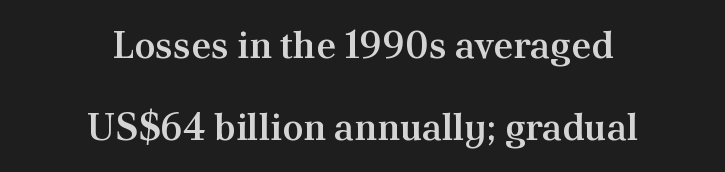
Q: Is the text bold? A: Semi-bold.
Q: Is the text italic (slanted)? A: No, it is upright.
Q: Is the typeface a serif or a sans-serif typeface? A: Serif.
Q: Is the text underlined? A: No.
Q: How is the paragraph aligned? A: Centered.
Q: Is the spacing between letters normal or unusually wide? A: Normal.
Q: Is the spacing between lines tight, normal or loose? A: Loose.
Q: Width (condensed, normal, or wide)? A: Normal.
Q: Stroke contrast? A: Medium.
Q: x-height? A: Small.
Q: Monospaced? A: No.
